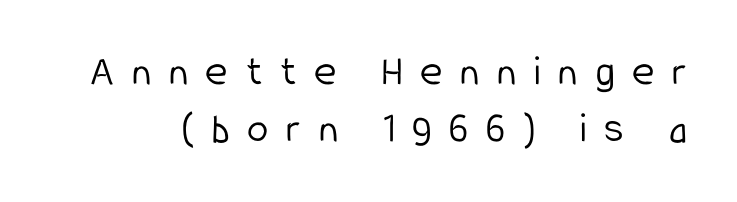
The image shows 43 px light, condensed sans-serif type, upright; set normal line spacing (1.33x), unusually wide letter spacing (+0.41 em), not underlined; low stroke contrast and a medium x-height.
